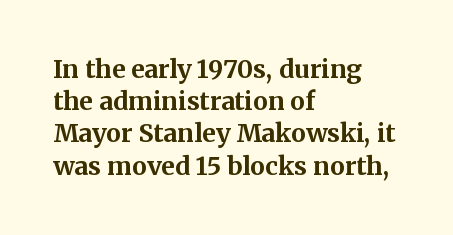
Q: Is the text bold? A: Yes.
Q: Is the text italic (slanted)? A: No, it is upright.
Q: Is the text underlined? A: No.
Q: How is the paragraph aligned? A: Left-aligned.
Q: Is the spacing between letters normal or unusually wide? A: Normal.
Q: Is the spacing between lines tight, normal or loose? A: Normal.
